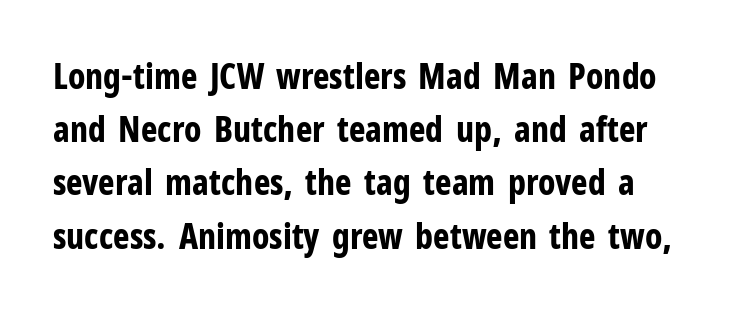
Q: Is the text bold? A: Yes.
Q: Is the text italic (slanted)? A: No, it is upright.
Q: Is the typeface a serif or a sans-serif typeface? A: Sans-serif.
Q: Is the text underlined? A: No.
Q: Is the spacing between letters normal or unusually wide? A: Normal.
Q: Is the spacing between lines tight, normal or loose? A: Normal.
Q: Width (condensed, normal, or wide)? A: Condensed.
Q: Stroke contrast? A: Low.
Q: x-height? A: Medium.
Q: Monospaced? A: No.
